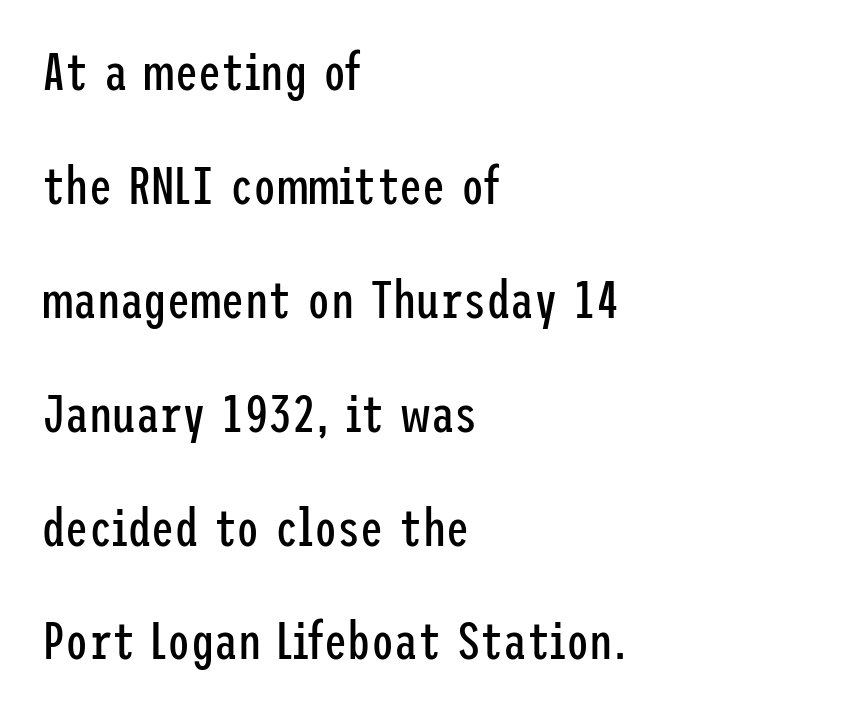
The image shows 52 px regular-weight, condensed sans-serif type, upright; set left-aligned, loose line spacing (2.19x), normal letter spacing, not underlined; low stroke contrast and a medium x-height.
